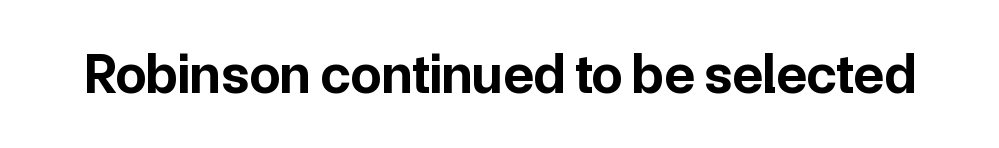
The image shows 56 px bold sans-serif type, upright; set normal letter spacing, not underlined; low stroke contrast and a medium x-height.
